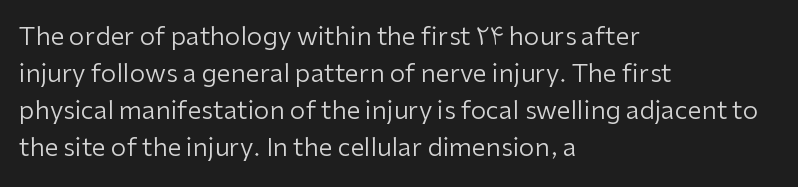
{"italic": "no", "bold": "no", "underline": "no", "align": "left", "line_spacing": "normal", "line_spacing_ratio": 1.48, "letter_spacing": "normal", "letter_spacing_em": 0.0, "glyph_px": 25}
